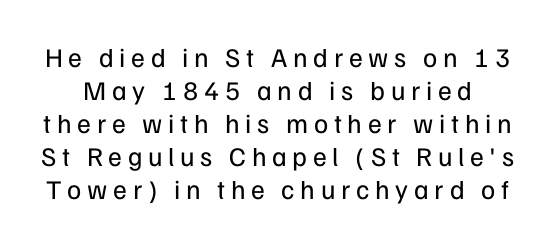
{"italic": "no", "bold": "no", "underline": "no", "line_spacing_ratio": 1.22, "letter_spacing": "wide", "letter_spacing_em": 0.21, "glyph_px": 27}
